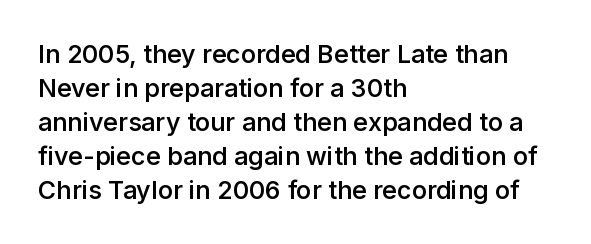
The image shows 25 px text type, upright; set left-aligned, normal line spacing (1.36x), normal letter spacing, not underlined.
